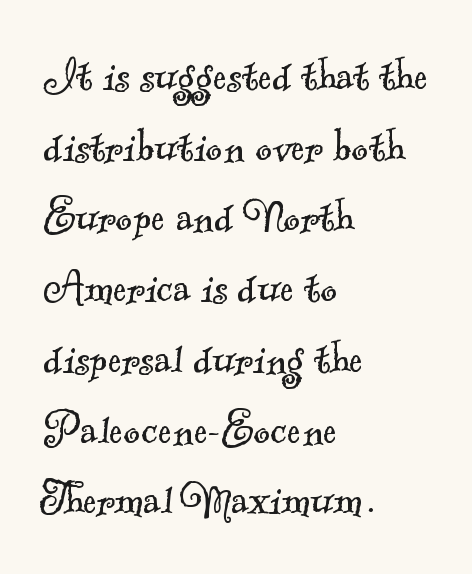
Q: Is the text bold? A: No.
Q: Is the typeface a serif or a sans-serif typeface? A: Serif.
Q: Is the text underlined? A: No.
Q: How is the paragraph aligned? A: Left-aligned.
Q: Is the spacing between letters normal or unusually wide? A: Normal.
Q: Is the spacing between lines tight, normal or loose? A: Normal.
Q: Width (condensed, normal, or wide)? A: Normal.
Q: x-height? A: Small.
Q: Monospaced? A: No.
